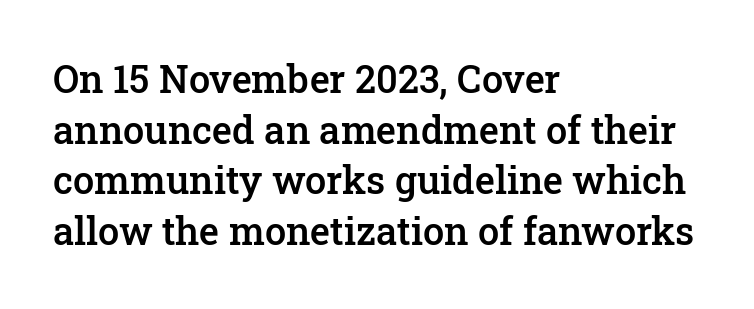
The image shows 38 px semibold serif type, upright; set left-aligned, normal line spacing (1.33x), normal letter spacing, not underlined; low stroke contrast and a medium x-height.
